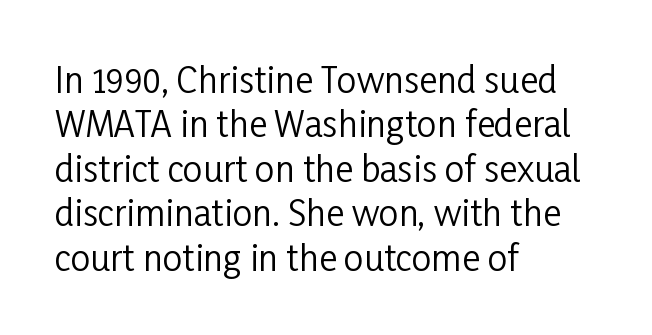
The image shows 35 px regular-weight, condensed sans-serif type, upright; set left-aligned, normal line spacing (1.27x), normal letter spacing, not underlined; low stroke contrast and a medium x-height.
